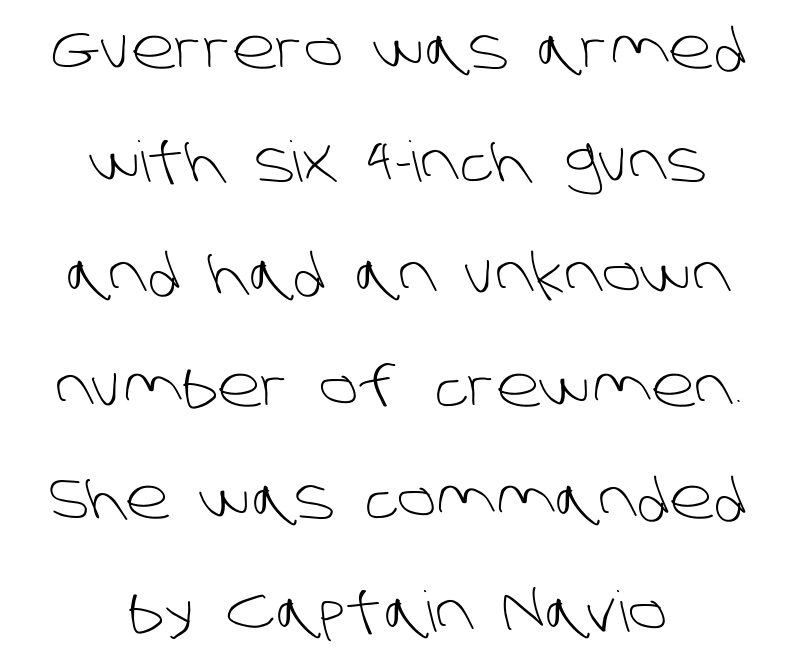
{"serif": "no", "bold": "no", "weight": "light", "width": "normal", "stroke_contrast": "low", "x_height": "large", "monospaced": "no", "underline": "no", "align": "center", "line_spacing": "loose", "line_spacing_ratio": 2.01, "letter_spacing": "normal", "letter_spacing_em": 0.0, "glyph_px": 56}
